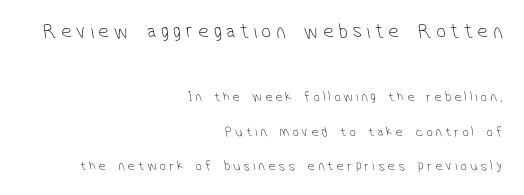
{"bold": "no", "underline": "no", "align": "right", "line_spacing": "loose", "line_spacing_ratio": 2.46, "letter_spacing": "wide", "letter_spacing_em": 0.23, "larger_block": "first", "size_ratio": 1.5, "glyph_px": 21}
